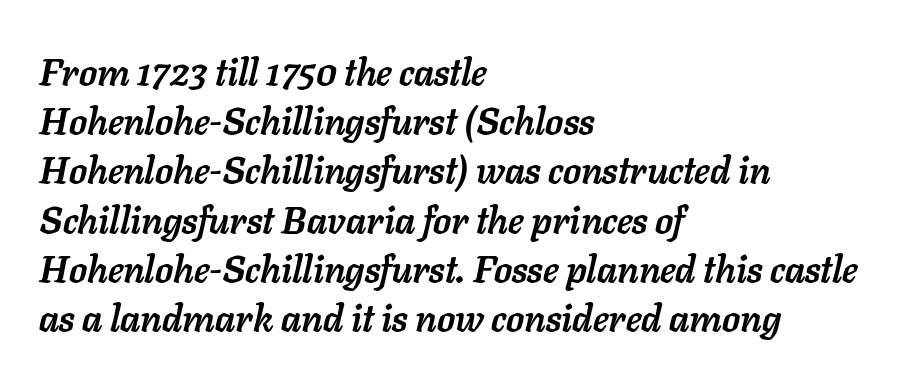
{"italic": "yes", "lean": "right", "slant_degrees": 11, "bold": "yes", "weight": "semibold", "width": "normal", "stroke_contrast": "low", "x_height": "medium", "monospaced": "no", "underline": "no", "align": "left", "line_spacing": "normal", "line_spacing_ratio": 1.33, "letter_spacing": "normal", "letter_spacing_em": 0.0, "glyph_px": 37}
